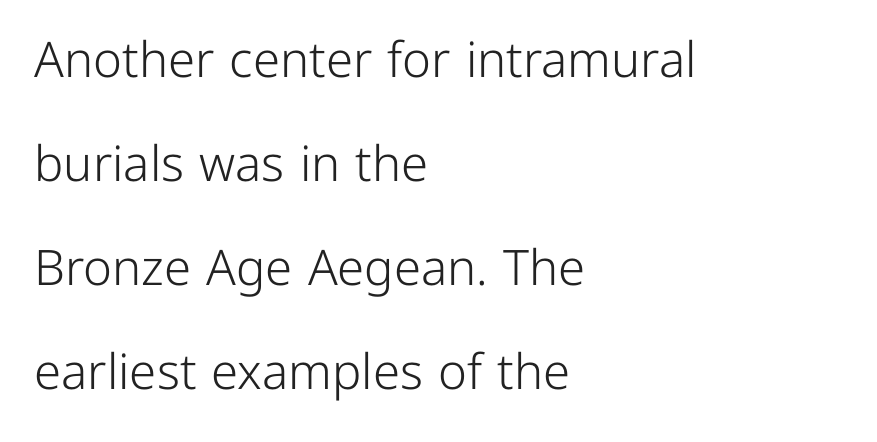
{"serif": "no", "italic": "no", "bold": "no", "weight": "light", "width": "normal", "stroke_contrast": "low", "x_height": "medium", "monospaced": "no", "underline": "no", "align": "left", "line_spacing": "loose", "line_spacing_ratio": 2.12, "letter_spacing": "normal", "letter_spacing_em": 0.0, "glyph_px": 49}
